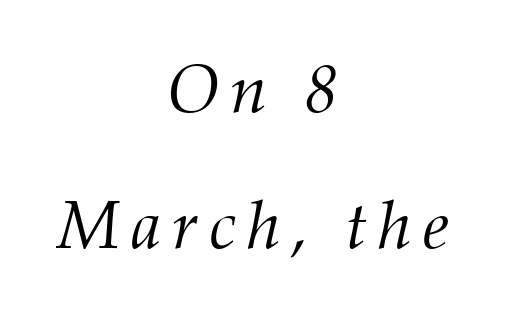
{"serif": "yes", "italic": "yes", "lean": "right", "slant_degrees": 12, "bold": "no", "weight": "light", "width": "normal", "stroke_contrast": "medium", "x_height": "medium", "monospaced": "no", "underline": "no", "align": "center", "line_spacing": "loose", "line_spacing_ratio": 2.03, "glyph_px": 67}
